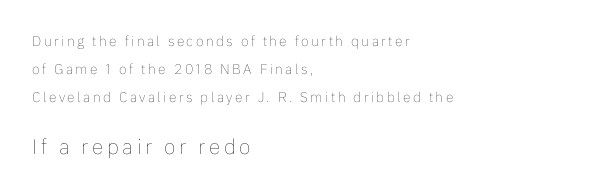
{"italic": "no", "bold": "no", "underline": "no", "align": "left", "line_spacing": "loose", "line_spacing_ratio": 2.0, "larger_block": "second", "size_ratio": 1.5, "glyph_px": 21}
